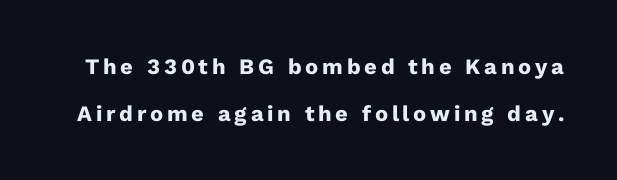
Q: Is the text bold? A: Yes.
Q: Is the text italic (slanted)? A: No, it is upright.
Q: Is the text underlined? A: No.
Q: Is the spacing between lines tight, normal or loose? A: Loose.
